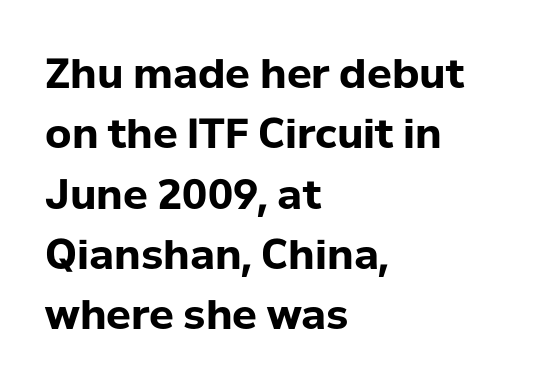
This sample uses plain, unmodified letter spacing. Heft: maximum for text — a bold. One-word summary of the alignment: left. You can tell from the bare stems that sans-serif type was used. This is the regular roman posture of the typeface.
